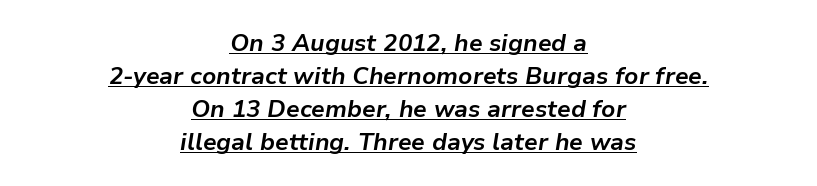
{"italic": "yes", "lean": "right", "slant_degrees": 9, "bold": "yes", "underline": "yes", "align": "center", "line_spacing": "normal", "line_spacing_ratio": 1.38, "letter_spacing": "normal", "letter_spacing_em": 0.0, "glyph_px": 24}
